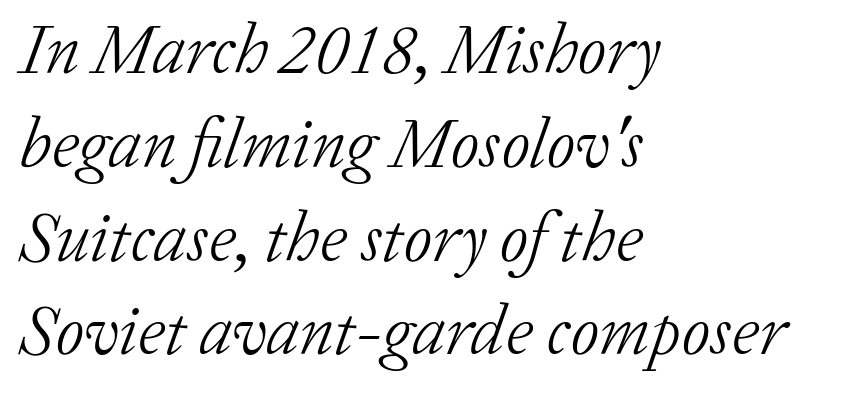
{"serif": "yes", "italic": "yes", "lean": "right", "slant_degrees": 20, "bold": "no", "weight": "light", "width": "normal", "stroke_contrast": "low", "x_height": "medium", "monospaced": "no", "underline": "no", "align": "left", "line_spacing": "normal", "line_spacing_ratio": 1.34, "letter_spacing": "normal", "letter_spacing_em": 0.0, "glyph_px": 70}
